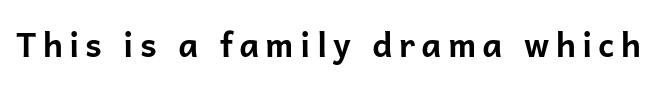
Q: Is the text bold? A: Yes.
Q: Is the text italic (slanted)? A: No, it is upright.
Q: Is the typeface a serif or a sans-serif typeface? A: Sans-serif.
Q: Is the text underlined? A: No.
Q: Width (condensed, normal, or wide)? A: Normal.
Q: Stroke contrast? A: Low.
Q: x-height? A: Medium.
Q: Monospaced? A: No.
